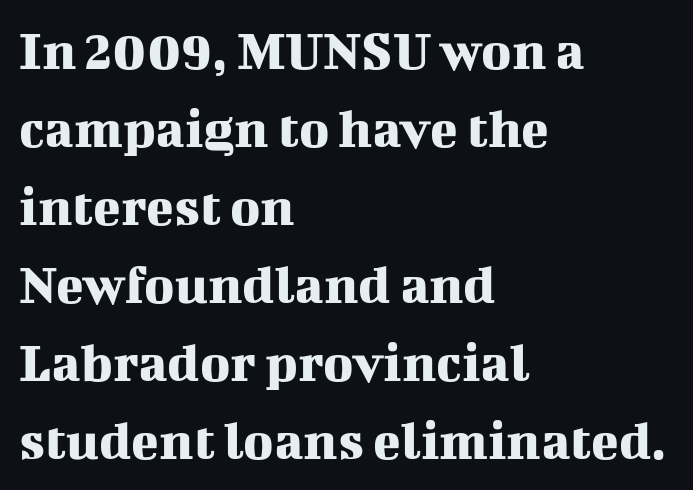
Q: Is the text italic (slanted)? A: No, it is upright.
Q: Is the typeface a serif or a sans-serif typeface? A: Serif.
Q: Is the text underlined? A: No.
Q: How is the paragraph aligned? A: Left-aligned.
Q: Is the spacing between letters normal or unusually wide? A: Normal.
Q: Is the spacing between lines tight, normal or loose? A: Normal.
Q: Width (condensed, normal, or wide)? A: Normal.
Q: Stroke contrast? A: Medium.
Q: x-height? A: Medium.
Q: Monospaced? A: No.
